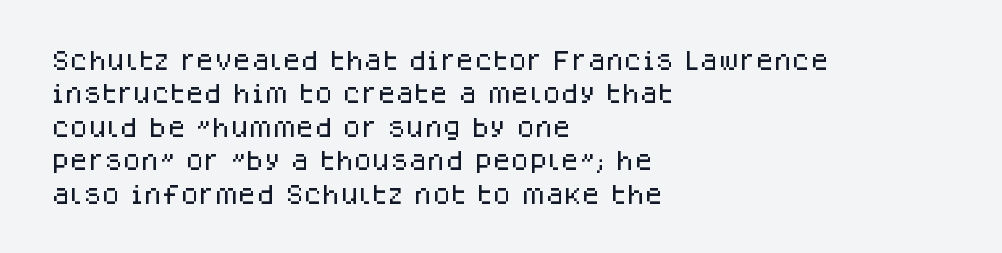
Q: Is the text italic (slanted)? A: No, it is upright.
Q: Is the text underlined? A: No.
Q: How is the paragraph aligned? A: Left-aligned.
Q: Is the spacing between letters normal or unusually wide? A: Normal.
Q: Is the spacing between lines tight, normal or loose? A: Normal.
